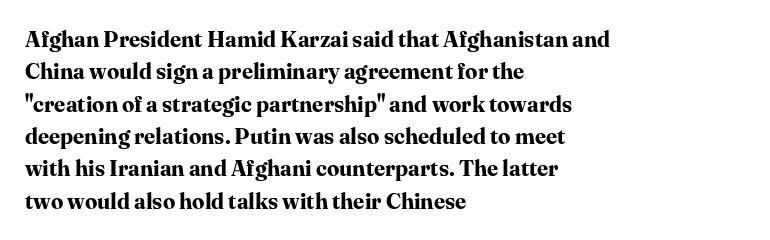
This block has exactly the height ordinary leading produces. A roman cut, with each character standing at attention. Typesetter's note: full bold, strokes at maximum text heaviness. The rendering anchors every line to the left-hand side.
